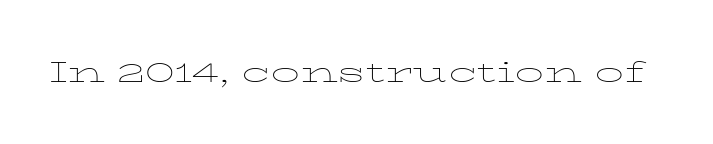
{"serif": "yes", "italic": "no", "bold": "no", "weight": "thin", "width": "wide", "stroke_contrast": "low", "x_height": "medium", "monospaced": "no", "underline": "no", "letter_spacing": "normal", "letter_spacing_em": 0.0, "glyph_px": 29}
